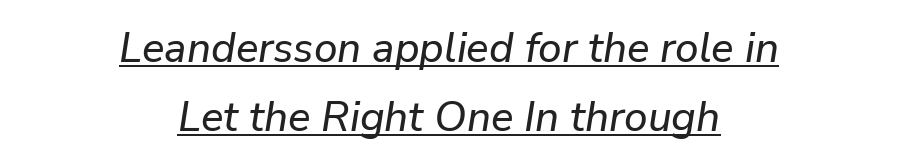
Successive baselines arrive at the customary interval. The passage shown leans; its letterforms are oblique. Short note: letters normally spaced. The rendered words wear a rule along their underside. The letters advance in unequal steps, a hallmark of proportional type.
